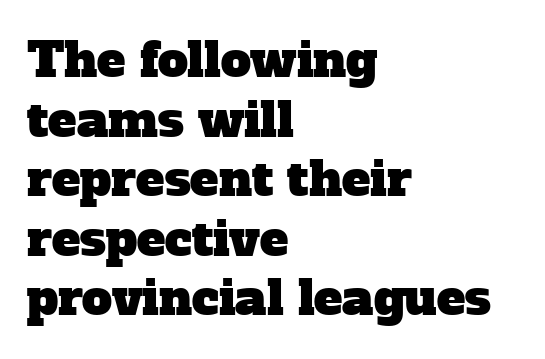
Q: Is the typeface a serif or a sans-serif typeface? A: Serif.
Q: Is the text underlined? A: No.
Q: How is the paragraph aligned? A: Left-aligned.
Q: Is the spacing between letters normal or unusually wide? A: Normal.
Q: Width (condensed, normal, or wide)? A: Normal.
Q: Stroke contrast? A: Low.
Q: x-height? A: Medium.
Q: Monospaced? A: No.
